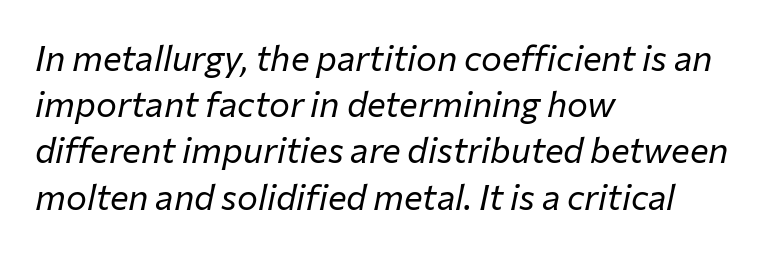
Q: Is the text bold? A: No.
Q: Is the text italic (slanted)? A: Yes, it leans right by about 12 degrees.
Q: Is the text underlined? A: No.
Q: How is the paragraph aligned? A: Left-aligned.
Q: Is the spacing between letters normal or unusually wide? A: Normal.
Q: Is the spacing between lines tight, normal or loose? A: Normal.
Q: Width (condensed, normal, or wide)? A: Normal.
Q: Stroke contrast? A: Low.
Q: x-height? A: Medium.
Q: Monospaced? A: No.
